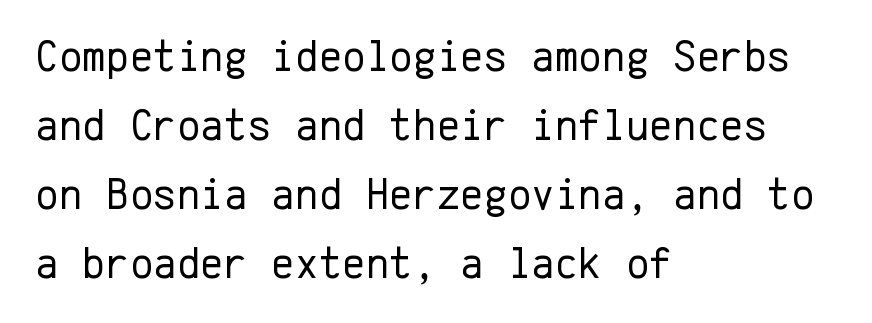
Q: Is the text bold? A: No.
Q: Is the text italic (slanted)? A: No, it is upright.
Q: Is the typeface a serif or a sans-serif typeface? A: Sans-serif.
Q: Is the text underlined? A: No.
Q: How is the paragraph aligned? A: Left-aligned.
Q: Is the spacing between letters normal or unusually wide? A: Normal.
Q: Is the spacing between lines tight, normal or loose? A: Normal.
Q: Width (condensed, normal, or wide)? A: Normal.
Q: Stroke contrast? A: Low.
Q: x-height? A: Medium.
Q: Monospaced? A: Yes.
